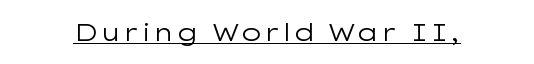
{"italic": "no", "bold": "no", "underline": "yes", "letter_spacing": "normal", "letter_spacing_em": 0.0, "glyph_px": 24}
